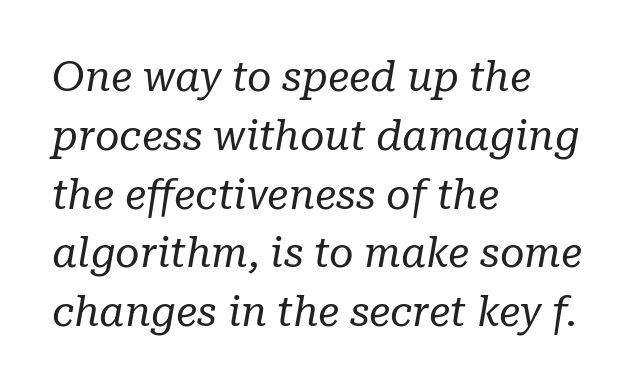
Q: Is the text bold? A: No.
Q: Is the text italic (slanted)? A: Yes, it leans right by about 10 degrees.
Q: Is the typeface a serif or a sans-serif typeface? A: Serif.
Q: Is the text underlined? A: No.
Q: How is the paragraph aligned? A: Left-aligned.
Q: Is the spacing between letters normal or unusually wide? A: Normal.
Q: Is the spacing between lines tight, normal or loose? A: Normal.
Q: Width (condensed, normal, or wide)? A: Normal.
Q: Stroke contrast? A: Low.
Q: x-height? A: Medium.
Q: Monospaced? A: No.
